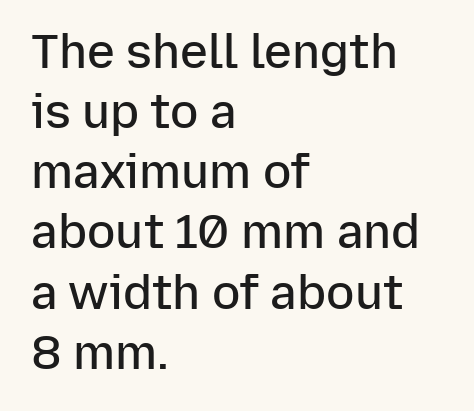
Q: Is the text bold? A: Semi-bold.
Q: Is the text italic (slanted)? A: No, it is upright.
Q: Is the typeface a serif or a sans-serif typeface? A: Sans-serif.
Q: Is the text underlined? A: No.
Q: How is the paragraph aligned? A: Left-aligned.
Q: Is the spacing between letters normal or unusually wide? A: Normal.
Q: Is the spacing between lines tight, normal or loose? A: Normal.
Q: Width (condensed, normal, or wide)? A: Normal.
Q: Stroke contrast? A: Low.
Q: x-height? A: Medium.
Q: Monospaced? A: No.
